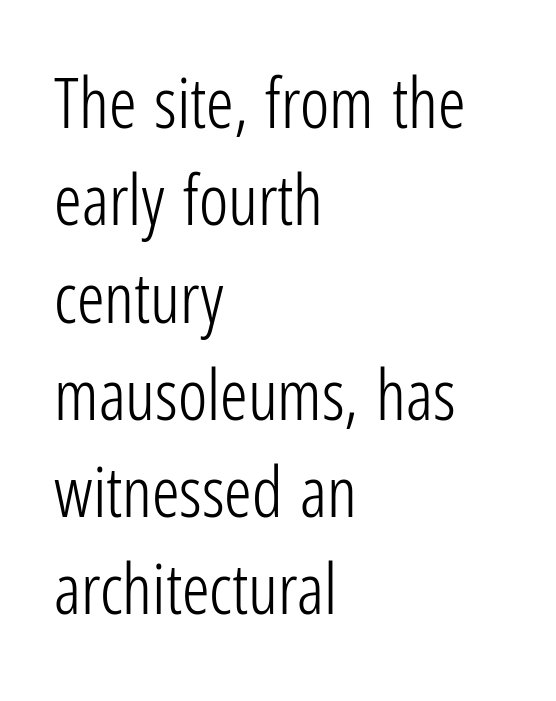
The image shows 69 px light, condensed sans-serif type, upright; set left-aligned, normal line spacing (1.41x), normal letter spacing, not underlined; low stroke contrast and a medium x-height.
